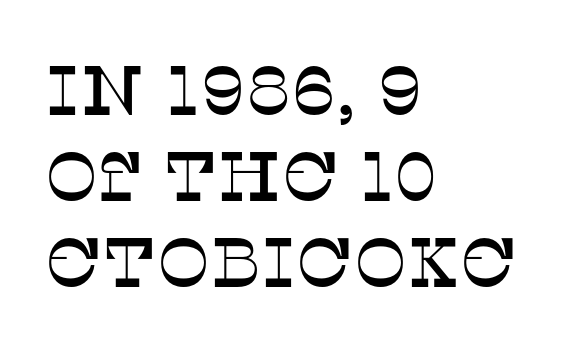
Q: Is the text italic (slanted)? A: No, it is upright.
Q: Is the typeface a serif or a sans-serif typeface? A: Serif.
Q: Is the text underlined? A: No.
Q: How is the paragraph aligned? A: Left-aligned.
Q: Is the spacing between letters normal or unusually wide? A: Normal.
Q: Width (condensed, normal, or wide)? A: Normal.
Q: Stroke contrast? A: Low.
Q: x-height? A: Large.
Q: Monospaced? A: No.
